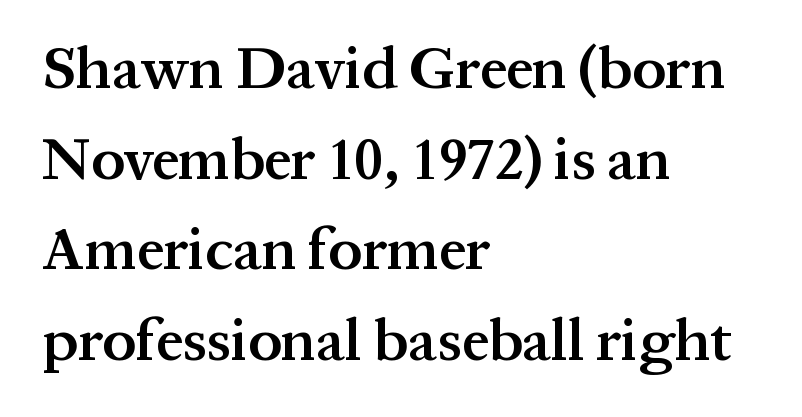
Q: Is the text bold? A: Semi-bold.
Q: Is the text italic (slanted)? A: No, it is upright.
Q: Is the typeface a serif or a sans-serif typeface? A: Serif.
Q: Is the text underlined? A: No.
Q: How is the paragraph aligned? A: Left-aligned.
Q: Is the spacing between letters normal or unusually wide? A: Normal.
Q: Is the spacing between lines tight, normal or loose? A: Normal.
Q: Width (condensed, normal, or wide)? A: Normal.
Q: Stroke contrast? A: Medium.
Q: x-height? A: Medium.
Q: Monospaced? A: No.
